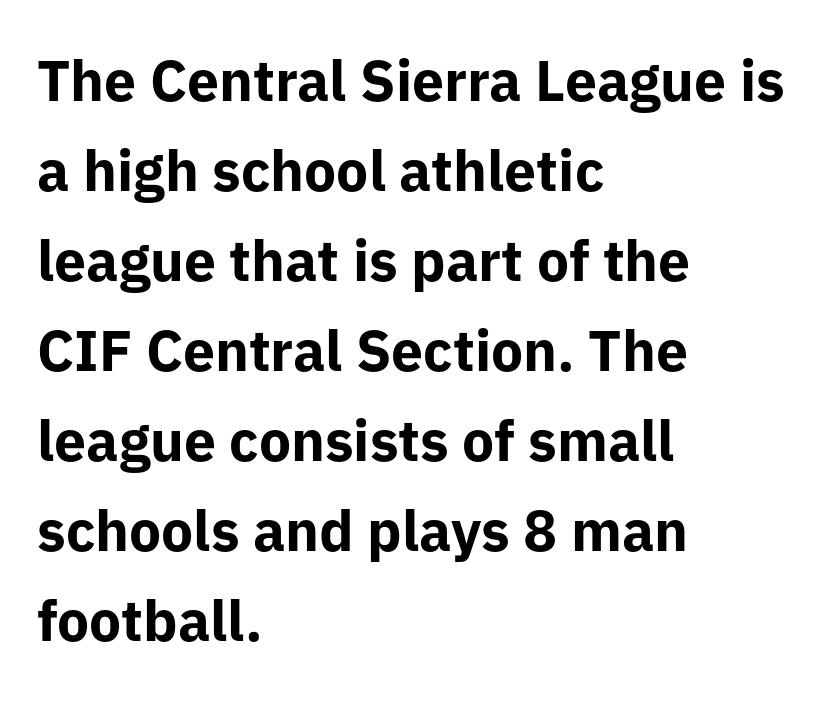
The image shows 57 px bold sans-serif type, upright; set left-aligned, normal line spacing (1.58x), normal letter spacing, not underlined; low stroke contrast and a medium x-height.
